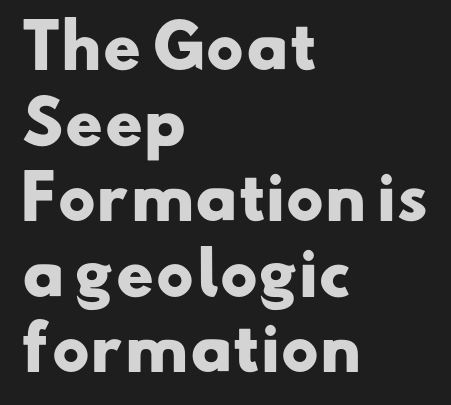
Q: Is the text bold? A: Yes.
Q: Is the typeface a serif or a sans-serif typeface? A: Sans-serif.
Q: Is the text underlined? A: No.
Q: How is the paragraph aligned? A: Left-aligned.
Q: Is the spacing between letters normal or unusually wide? A: Normal.
Q: Is the spacing between lines tight, normal or loose? A: Normal.
Q: Width (condensed, normal, or wide)? A: Wide.
Q: Stroke contrast? A: Low.
Q: x-height? A: Small.
Q: Monospaced? A: No.
